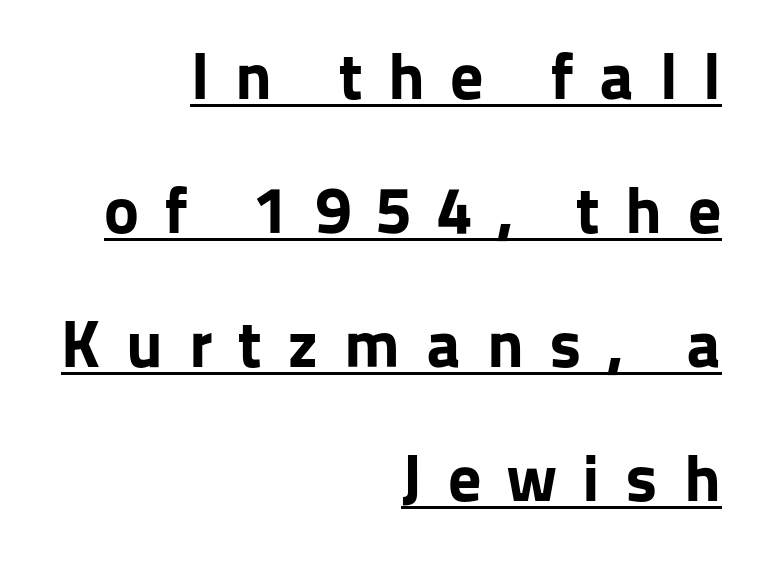
{"serif": "no", "italic": "no", "bold": "yes", "weight": "bold", "width": "normal", "stroke_contrast": "low", "x_height": "medium", "monospaced": "no", "underline": "yes", "align": "right", "line_spacing": "loose", "line_spacing_ratio": 2.03, "letter_spacing": "wide", "letter_spacing_em": 0.39, "glyph_px": 66}
